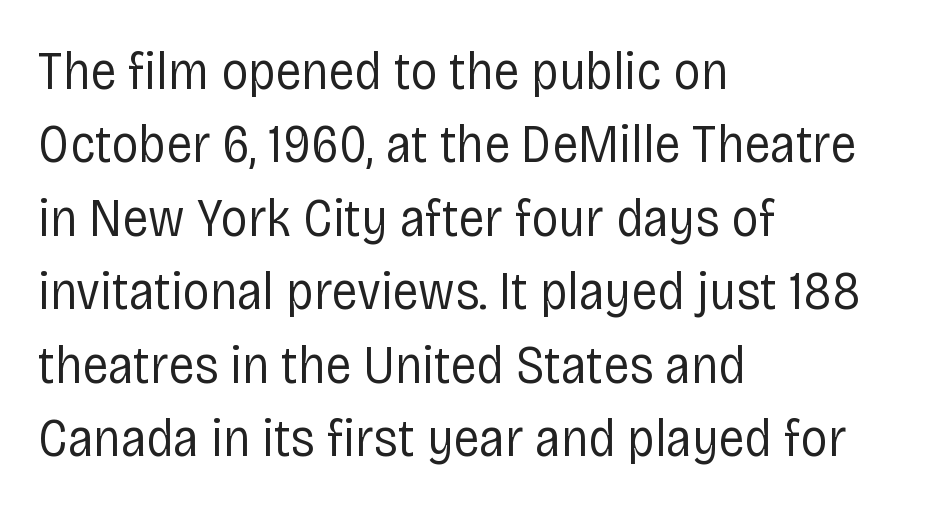
{"serif": "no", "italic": "no", "bold": "no", "weight": "regular", "width": "condensed", "stroke_contrast": "low", "x_height": "large", "monospaced": "no", "underline": "no", "align": "left", "line_spacing": "normal", "line_spacing_ratio": 1.36, "letter_spacing": "normal", "letter_spacing_em": 0.0, "glyph_px": 54}
